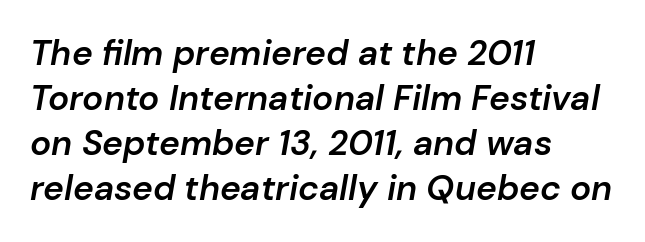
The image shows 35 px semibold type, italic (leaning right); set left-aligned, normal line spacing (1.29x), normal letter spacing, not underlined; low stroke contrast and a medium x-height.
